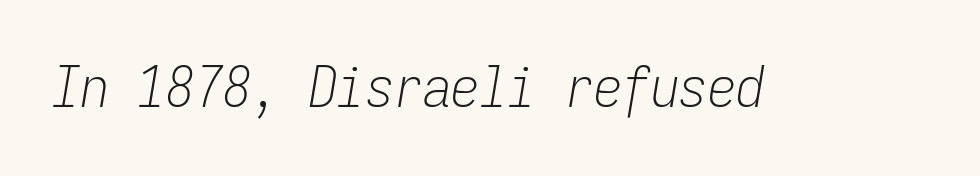
The image shows 57 px light, condensed type, italic (leaning right), monospaced; set normal letter spacing, not underlined; low stroke contrast and a medium x-height.
